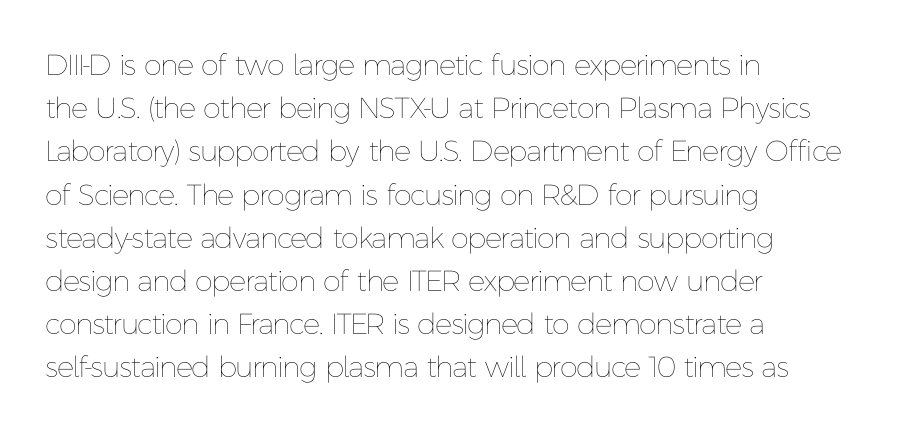
The image shows 29 px thin type, upright; set left-aligned, normal line spacing (1.49x), normal letter spacing, not underlined; low stroke contrast and a medium x-height.
